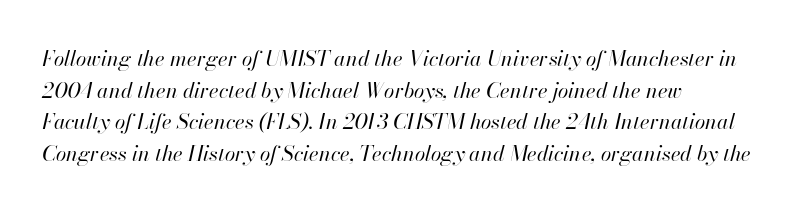
These lines sit exactly where default settings would place them. A typesetter would mark this as italic. All the whitespace from short lines collects on the right. This is not heavy type; no bold has been used. Bare-footed words on every line.
